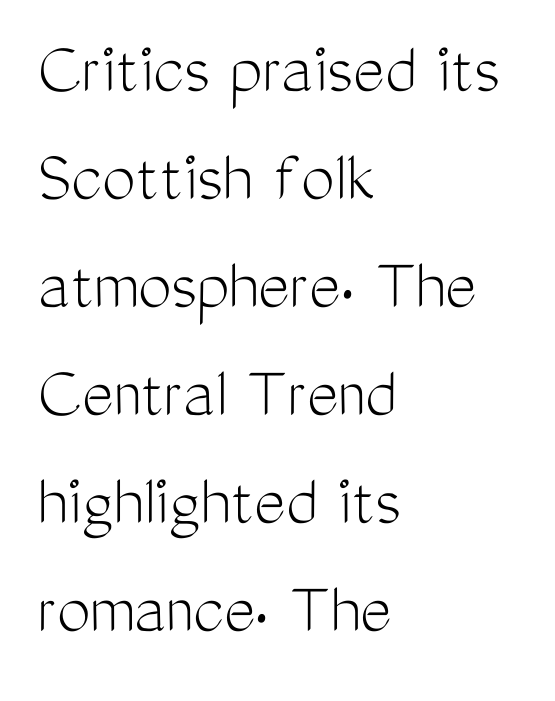
Q: Is the text bold? A: No.
Q: Is the text italic (slanted)? A: No, it is upright.
Q: Is the typeface a serif or a sans-serif typeface? A: Sans-serif.
Q: Is the text underlined? A: No.
Q: How is the paragraph aligned? A: Left-aligned.
Q: Is the spacing between letters normal or unusually wide? A: Normal.
Q: Is the spacing between lines tight, normal or loose? A: Normal.
Q: Width (condensed, normal, or wide)? A: Condensed.
Q: Stroke contrast? A: Medium.
Q: x-height? A: Medium.
Q: Monospaced? A: No.
